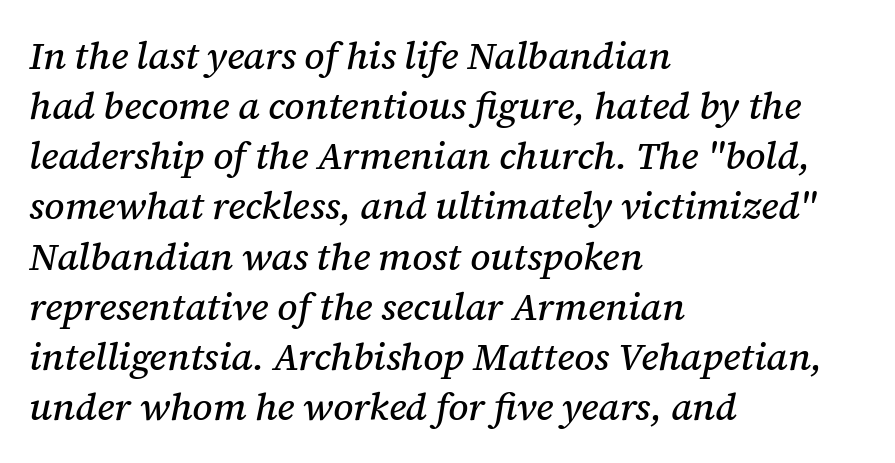
{"serif": "yes", "italic": "yes", "lean": "right", "slant_degrees": 12, "width": "normal", "stroke_contrast": "medium", "x_height": "medium", "monospaced": "no", "underline": "no", "align": "left", "line_spacing": "normal", "line_spacing_ratio": 1.32, "letter_spacing": "normal", "letter_spacing_em": 0.0, "glyph_px": 38}
